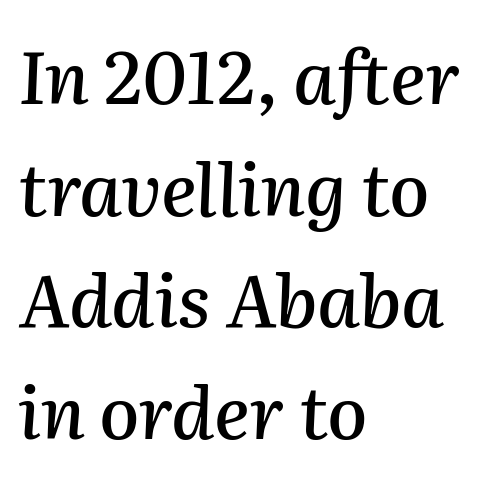
Q: Is the text italic (slanted)? A: Yes, it leans right by about 2 degrees.
Q: Is the text underlined? A: No.
Q: How is the paragraph aligned? A: Left-aligned.
Q: Is the spacing between letters normal or unusually wide? A: Normal.
Q: Is the spacing between lines tight, normal or loose? A: Normal.
Q: Width (condensed, normal, or wide)? A: Normal.
Q: Stroke contrast? A: Medium.
Q: x-height? A: Medium.
Q: Monospaced? A: No.
